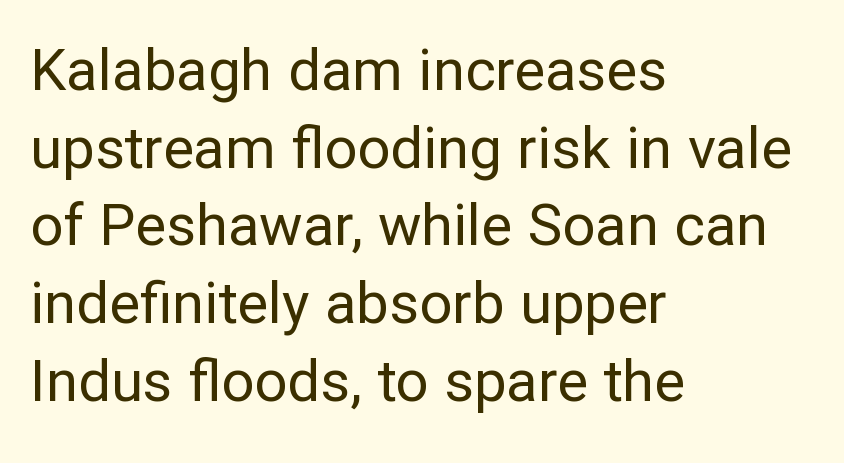
Q: Is the text bold? A: No.
Q: Is the text italic (slanted)? A: No, it is upright.
Q: Is the typeface a serif or a sans-serif typeface? A: Sans-serif.
Q: Is the text underlined? A: No.
Q: How is the paragraph aligned? A: Left-aligned.
Q: Is the spacing between letters normal or unusually wide? A: Normal.
Q: Is the spacing between lines tight, normal or loose? A: Normal.
Q: Width (condensed, normal, or wide)? A: Normal.
Q: Stroke contrast? A: Low.
Q: x-height? A: Medium.
Q: Monospaced? A: No.
